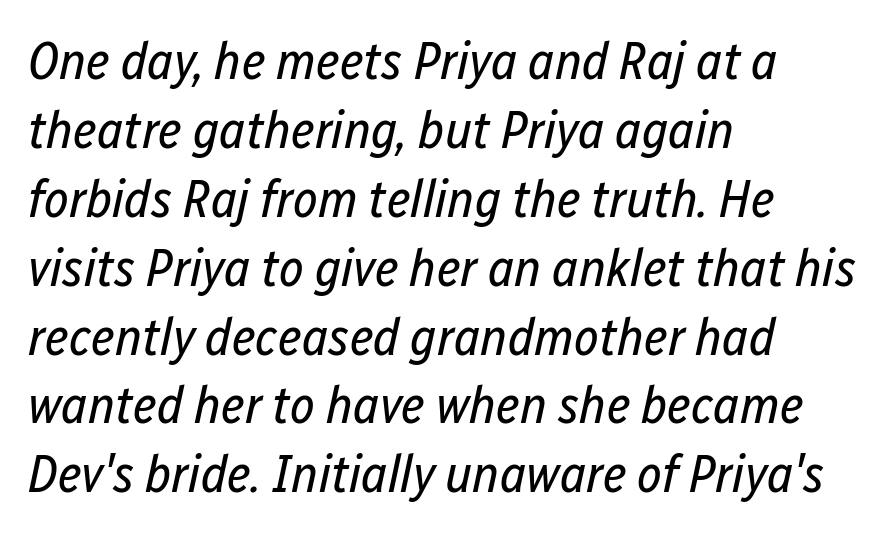
Vertically, the passage feels balanced, rows spaced as you'd expect. You could not count columns in this text — the font is proportionally spaced. A classic flush-left, rag-right setting is used for this passage. The face used here has a pronounced slope to its letters. Honestly, the letter spacing is just normal — you wouldn't notice it. Weight: regular or lighter.
